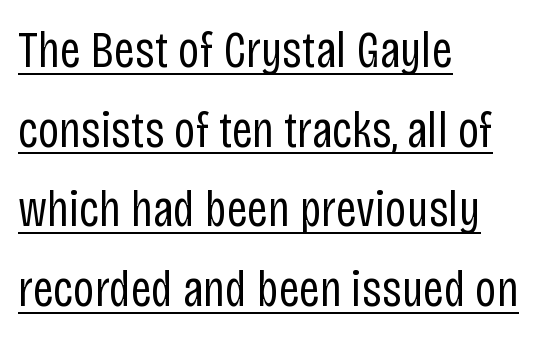
The image shows 52 px regular-weight, condensed sans-serif type, upright; set left-aligned, normal line spacing (1.53x), normal letter spacing, underlined; low stroke contrast and a large x-height.
